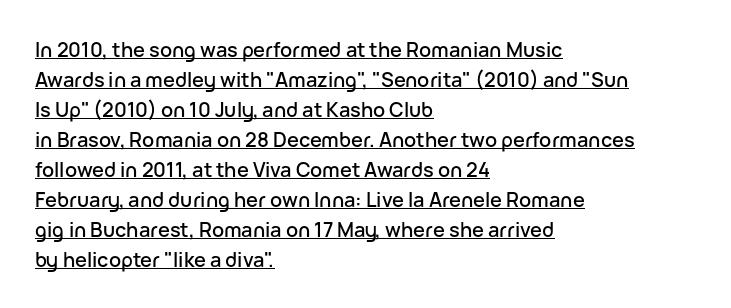
The lettering holds an erect, upright posture throughout. Layout note: lines flush left. Has an underline been added? It has. A normal amount of white space separates one row of letters from the next.
